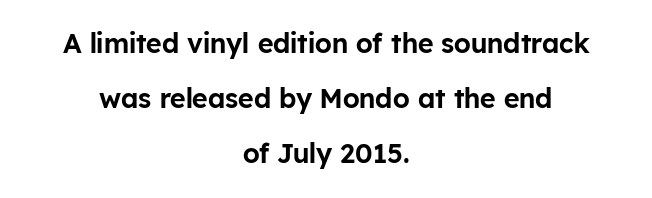
Q: Is the text italic (slanted)? A: No, it is upright.
Q: Is the text underlined? A: No.
Q: How is the paragraph aligned? A: Centered.
Q: Is the spacing between letters normal or unusually wide? A: Normal.
Q: Is the spacing between lines tight, normal or loose? A: Loose.
